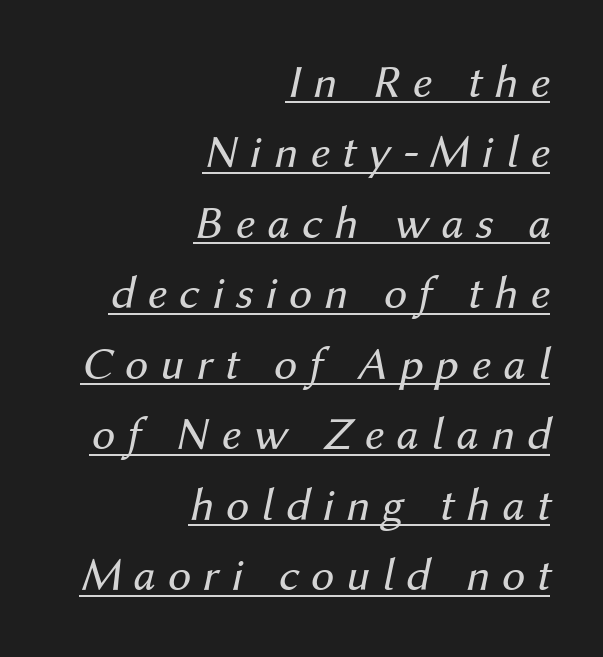
Underlining? Definitely there. Leading: standard. The lines in this sample share a right terminus and differ only in where they begin. Slanted lettering throughout.
